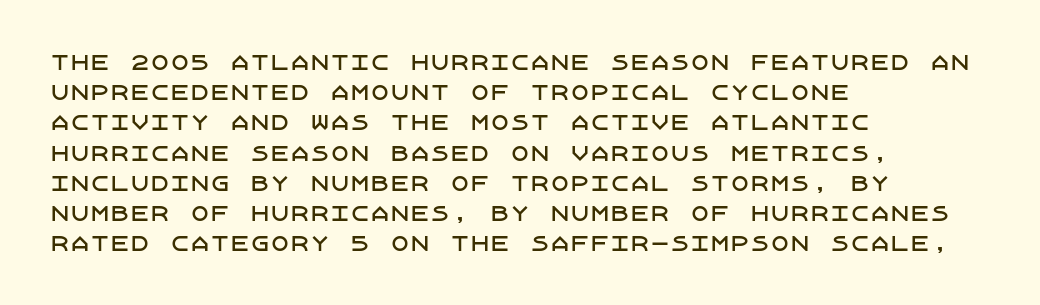
The image shows 20 px text type, upright; set left-aligned, normal line spacing (1.51x), normal letter spacing, not underlined.
